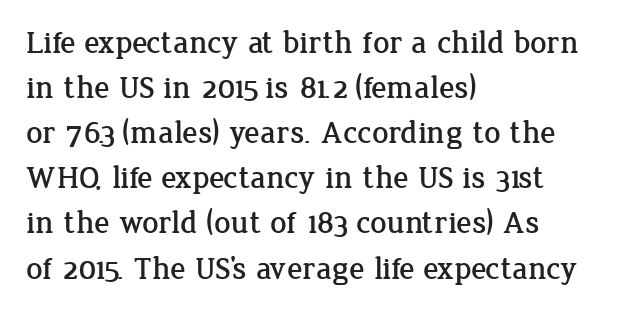
The image shows 32 px serif type, upright; set left-aligned, normal line spacing (1.41x), normal letter spacing, not underlined; low stroke contrast and a medium x-height.
